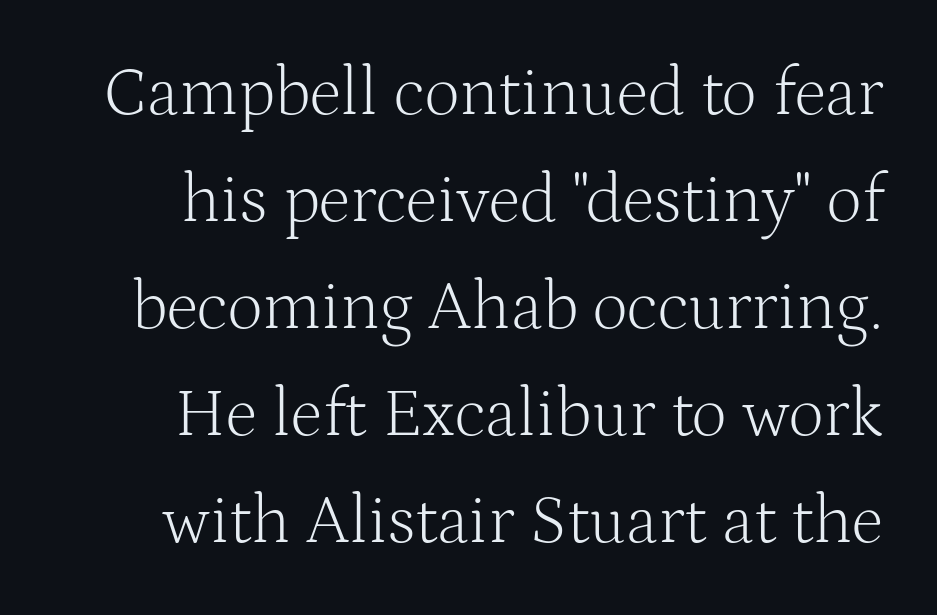
The image shows 69 px light serif type, upright; set normal line spacing (1.55x), normal letter spacing, not underlined; medium stroke contrast and a medium x-height.
